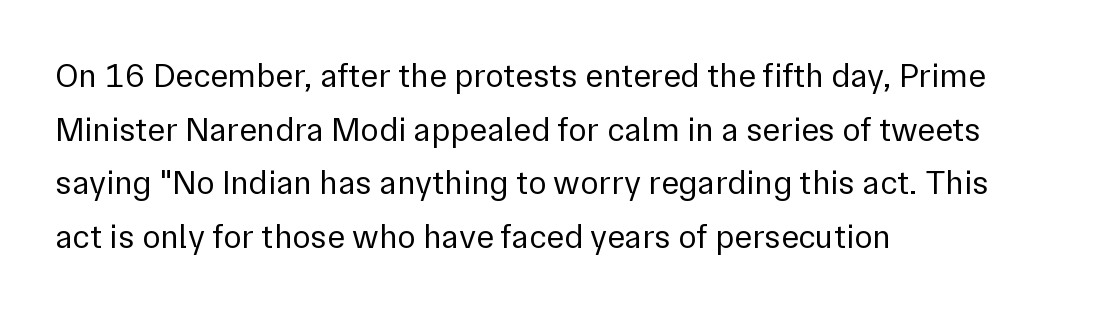
Q: Is the text bold? A: No.
Q: Is the text italic (slanted)? A: No, it is upright.
Q: Is the typeface a serif or a sans-serif typeface? A: Sans-serif.
Q: Is the text underlined? A: No.
Q: How is the paragraph aligned? A: Left-aligned.
Q: Is the spacing between letters normal or unusually wide? A: Normal.
Q: Is the spacing between lines tight, normal or loose? A: Normal.
Q: Width (condensed, normal, or wide)? A: Normal.
Q: Stroke contrast? A: Low.
Q: x-height? A: Medium.
Q: Monospaced? A: No.
